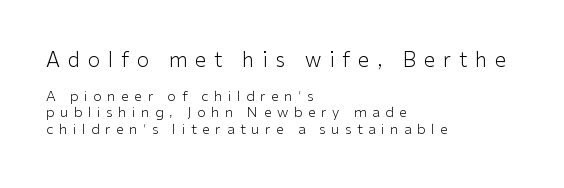
{"italic": "no", "bold": "no", "underline": "no", "align": "left", "line_spacing_ratio": 1.19, "letter_spacing": "wide", "letter_spacing_em": 0.4, "larger_block": "first", "size_ratio": 1.43, "glyph_px": 20}
